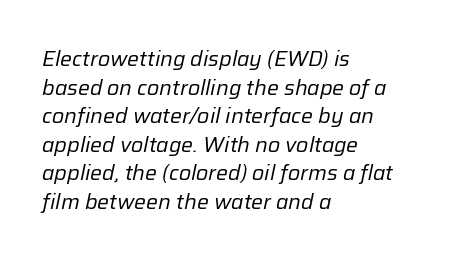
{"italic": "yes", "lean": "right", "slant_degrees": 12, "bold": "no", "underline": "no", "align": "left", "line_spacing": "normal", "line_spacing_ratio": 1.36, "letter_spacing": "normal", "letter_spacing_em": 0.0, "glyph_px": 21}
